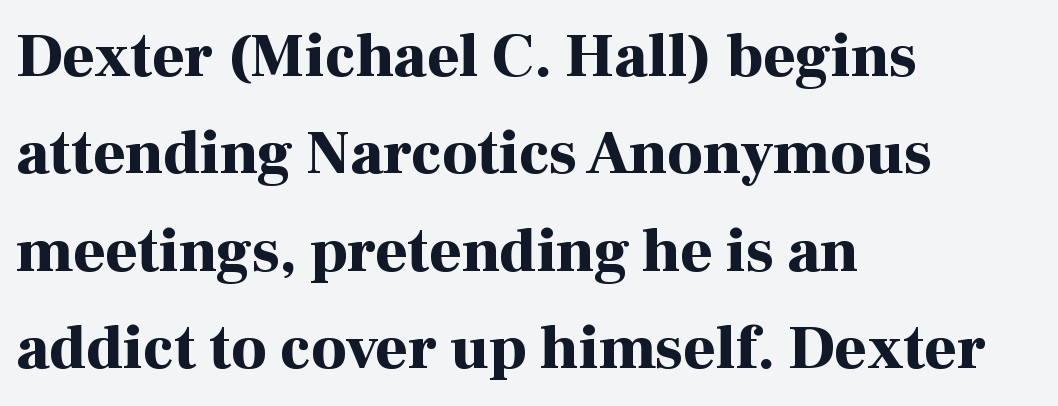
Q: Is the text bold? A: Yes.
Q: Is the text italic (slanted)? A: No, it is upright.
Q: Is the typeface a serif or a sans-serif typeface? A: Serif.
Q: Is the text underlined? A: No.
Q: How is the paragraph aligned? A: Left-aligned.
Q: Is the spacing between letters normal or unusually wide? A: Normal.
Q: Is the spacing between lines tight, normal or loose? A: Normal.
Q: Width (condensed, normal, or wide)? A: Normal.
Q: Stroke contrast? A: High.
Q: x-height? A: Medium.
Q: Monospaced? A: No.
